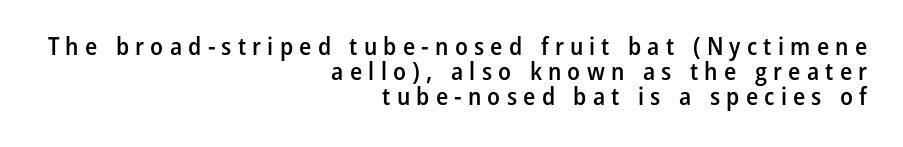
The image shows 25 px text type, upright; set right-aligned, tight line spacing (1.0x), unusually wide letter spacing (+0.25 em), not underlined.
